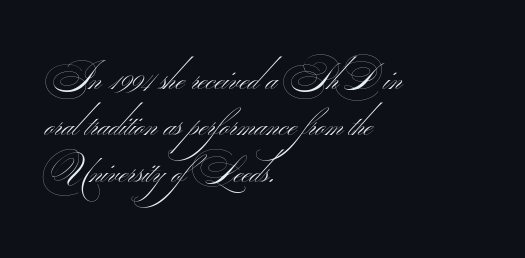
{"serif": "no", "bold": "no", "weight": "thin", "width": "wide", "stroke_contrast": "medium", "monospaced": "no", "underline": "no", "align": "left", "line_spacing_ratio": 1.22, "letter_spacing": "normal", "letter_spacing_em": 0.0, "glyph_px": 38}
